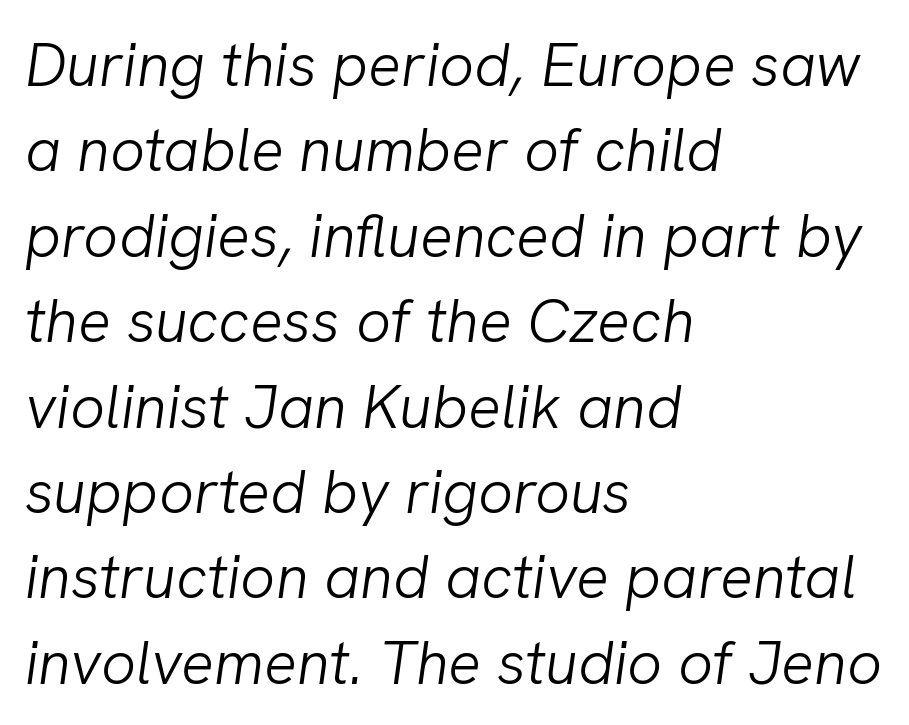
The image shows 61 px light type, italic (leaning right); set left-aligned, normal line spacing (1.4x), normal letter spacing, not underlined; low stroke contrast and a medium x-height.
